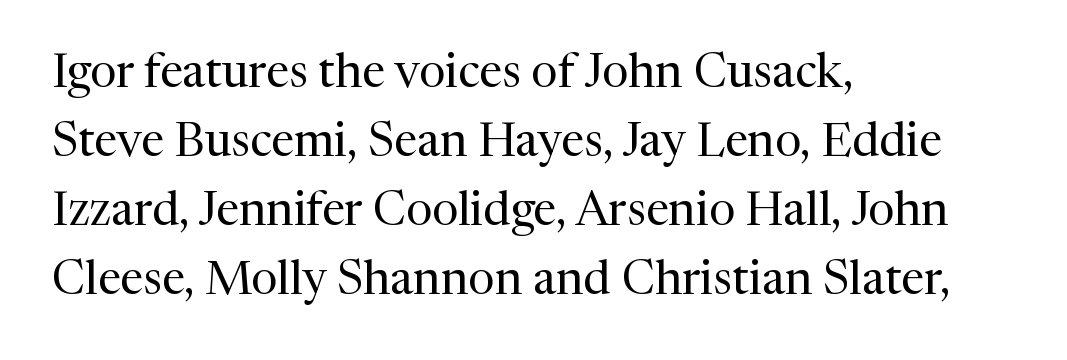
The image shows 47 px regular-weight serif type, upright; set left-aligned, normal line spacing (1.47x), normal letter spacing, not underlined; medium stroke contrast and a medium x-height.
